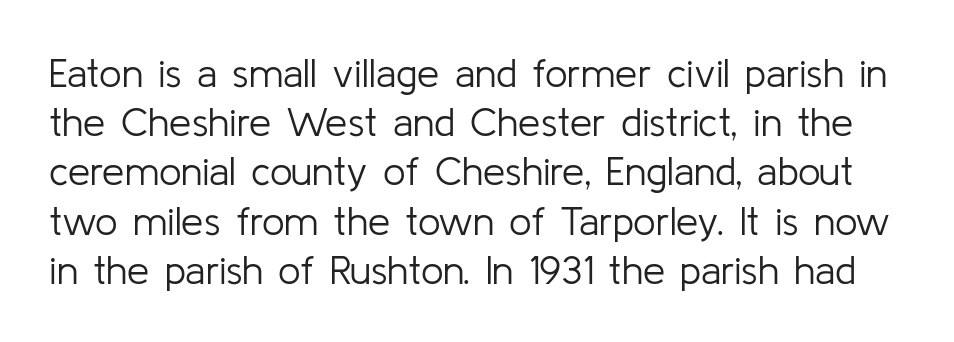
This sample uses an upright cut, with every glyph sitting square on the baseline. In terms of letterspacing, this is plain default setting. Note the varied advance widths — an 'i' is clearly narrower than an 'm'. Glance below the letters and you will spot only blank space. Heaviness? Minimal to ordinary, like unemphasized prose. You can tell from the bare stems that sans-serif type was used.
